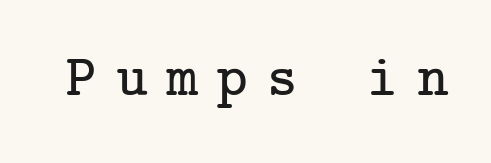
Q: Is the text italic (slanted)? A: No, it is upright.
Q: Is the typeface a serif or a sans-serif typeface? A: Serif.
Q: Is the text underlined? A: No.
Q: Is the spacing between letters normal or unusually wide? A: Unusually wide.
Q: Width (condensed, normal, or wide)? A: Normal.
Q: Stroke contrast? A: Low.
Q: x-height? A: Medium.
